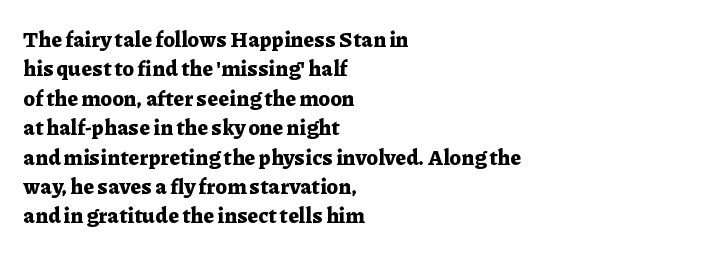
Q: Is the text bold? A: Yes.
Q: Is the text italic (slanted)? A: No, it is upright.
Q: Is the text underlined? A: No.
Q: How is the paragraph aligned? A: Left-aligned.
Q: Is the spacing between letters normal or unusually wide? A: Normal.
Q: Is the spacing between lines tight, normal or loose? A: Normal.
